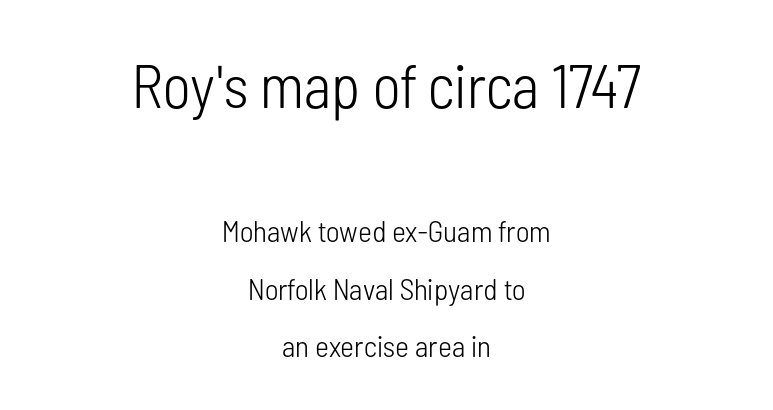
{"serif": "no", "italic": "no", "bold": "no", "weight": "light", "width": "condensed", "stroke_contrast": "low", "x_height": "medium", "monospaced": "no", "underline": "no", "align": "center", "line_spacing": "loose", "line_spacing_ratio": 1.91, "letter_spacing": "normal", "letter_spacing_em": 0.0, "larger_block": "first", "size_ratio": 2.03, "glyph_px": 61}
